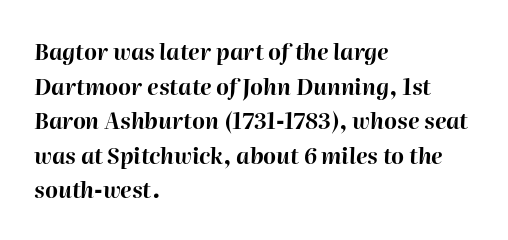
Q: Is the text bold? A: Yes.
Q: Is the text italic (slanted)? A: Yes, it leans right by about 2 degrees.
Q: Is the text underlined? A: No.
Q: How is the paragraph aligned? A: Left-aligned.
Q: Is the spacing between letters normal or unusually wide? A: Normal.
Q: Is the spacing between lines tight, normal or loose? A: Normal.
